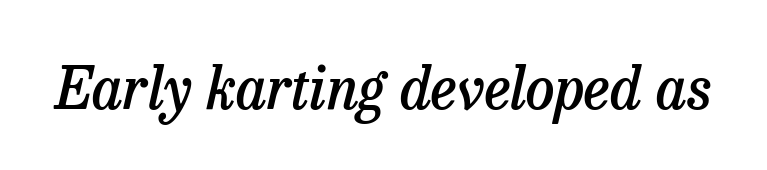
The image shows 58 px semibold serif type, italic (leaning right); set normal letter spacing, not underlined; low stroke contrast and a medium x-height.
